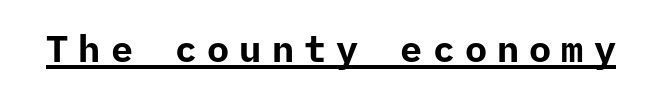
Typographically, this falls in the sans-serif category. Notice how thick the strokes are: this is what a full bold looks like. These lines were composed using upright roman letters. There is plenty of visible air inserted between adjacent glyphs. The string is rendered with underlining switched on. Think of a typewriter: that constant character pitch is what you see here.
